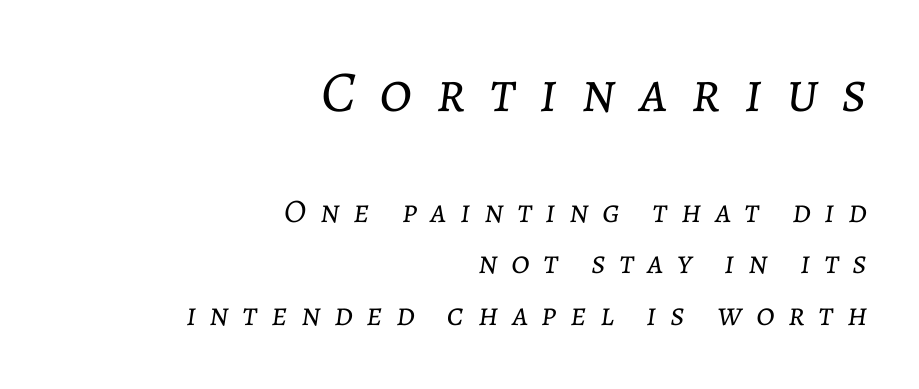
The image shows 58 px light type, italic (leaning right); set right-aligned, normal line spacing (1.55x), unusually wide letter spacing (+0.41 em), not underlined; the first (top) block is 1.76x larger; low stroke contrast and a medium x-height.
